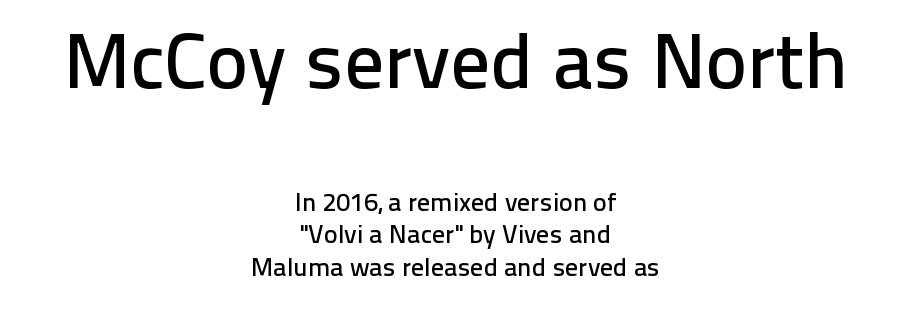
{"serif": "no", "italic": "no", "width": "normal", "stroke_contrast": "low", "x_height": "medium", "monospaced": "no", "underline": "no", "align": "center", "line_spacing": "normal", "line_spacing_ratio": 1.26, "letter_spacing": "normal", "letter_spacing_em": 0.0, "larger_block": "first", "size_ratio": 3.04, "glyph_px": 79}
